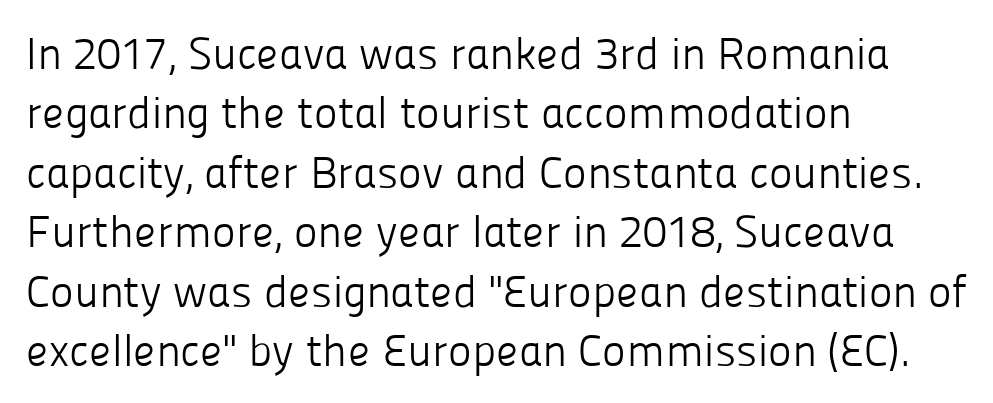
The image shows 45 px light sans-serif type, upright; set left-aligned, normal line spacing (1.32x), normal letter spacing, not underlined; low stroke contrast and a medium x-height.
